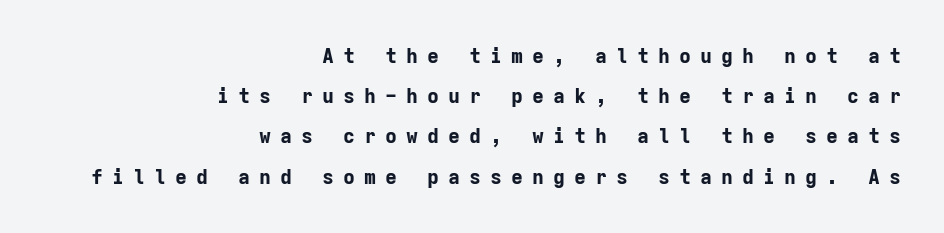
No word sits above an underline. Unlike italic type, these characters show no tilt at all. Look at the stroke-to-counter ratio: heavy, a bold. Notice how the passage keeps a crisp vertical edge on the right only. The designer dialed line spacing up above the default.
